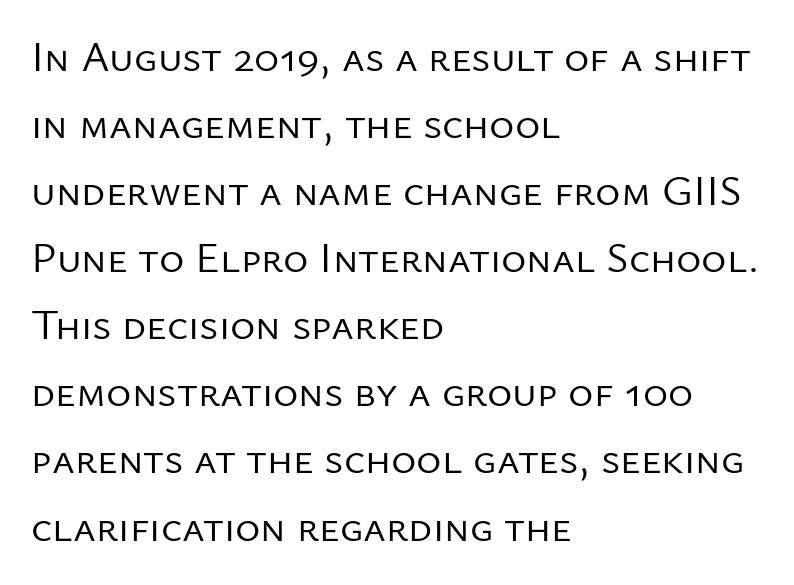
The image shows 43 px regular-weight sans-serif type, upright; set left-aligned, normal line spacing (1.56x), normal letter spacing, not underlined; low stroke contrast and a medium x-height.
